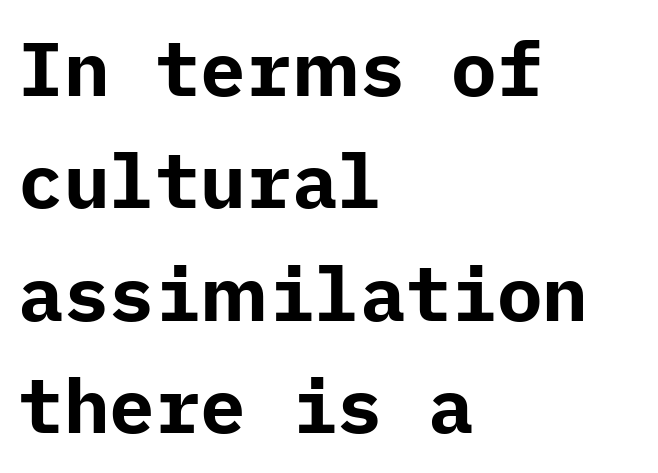
Is the letter spacing exaggerated? No — it looks like the ordinary default. Reading down the column, the eye jumps a familiar distance to each next line. The zone under the glyphs is completely vacant. Tall strokes in this sample are plumb rather than angled. Classification — sans serif.
